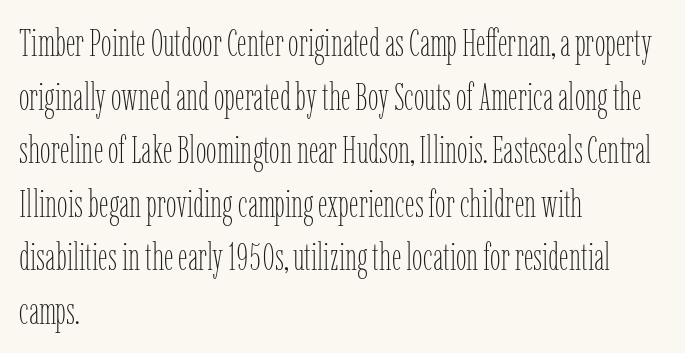
Q: Is the text bold? A: No.
Q: Is the text italic (slanted)? A: No, it is upright.
Q: Is the text underlined? A: No.
Q: How is the paragraph aligned? A: Left-aligned.
Q: Is the spacing between letters normal or unusually wide? A: Normal.
Q: Is the spacing between lines tight, normal or loose? A: Normal.
Q: Width (condensed, normal, or wide)? A: Condensed.
Q: Stroke contrast? A: Low.
Q: x-height? A: Medium.
Q: Monospaced? A: No.
